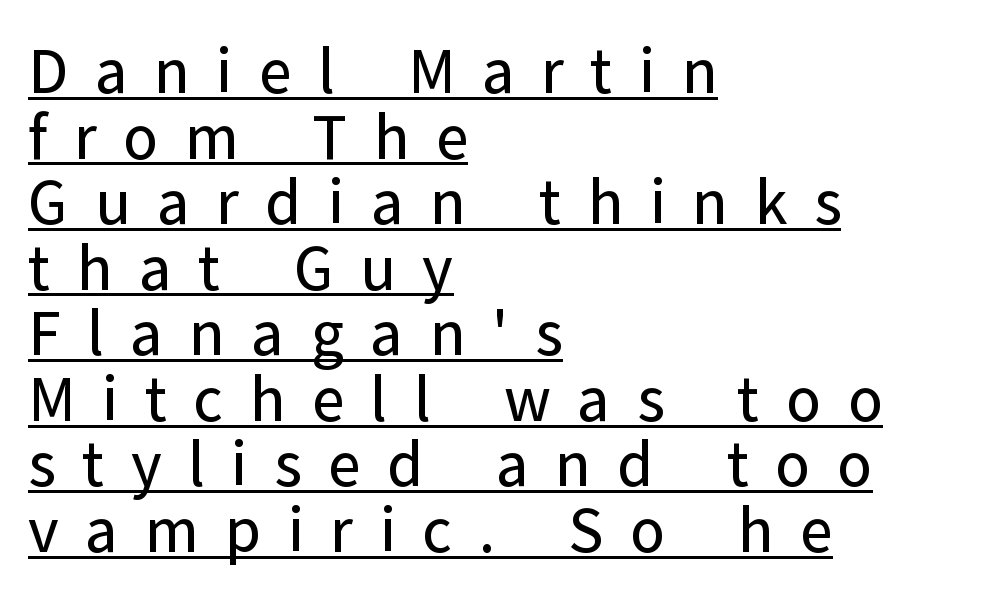
The image shows 63 px sans-serif type, upright; set left-aligned, tight line spacing (1.04x), unusually wide letter spacing (+0.42 em), underlined; low stroke contrast and a medium x-height.
